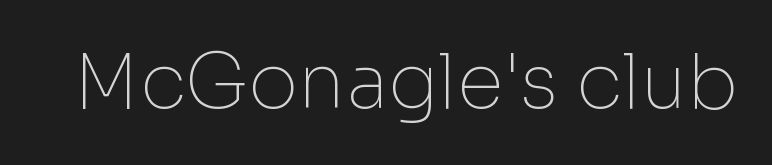
The image shows 76 px thin sans-serif type, upright; set normal letter spacing, not underlined; low stroke contrast and a medium x-height.
